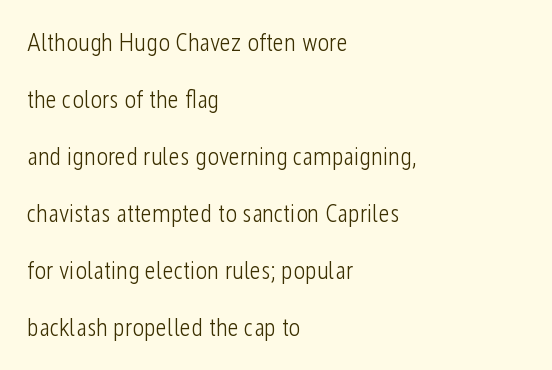
On a weight scale, this lands at 450 or below. Words appear dense and cohesive because spacing is normal. The space beneath each line is pristine and unruled. The text block is weighted toward the left margin, trailing off unevenly rightward.
